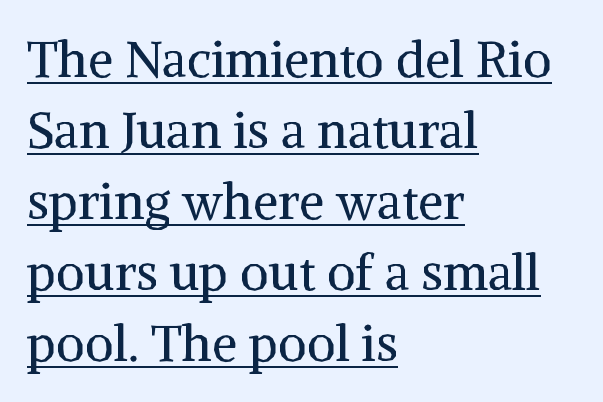
The line-height multiplier appears to be the usual default. Underlining? Definitely there. Caption: multi-line text, flush left, ragged right. The letters look calm and open, with moderate or lighter stems. In terms of letterform style, serifs are clearly present. Glyph-to-glyph distance matches everyday printed text.
